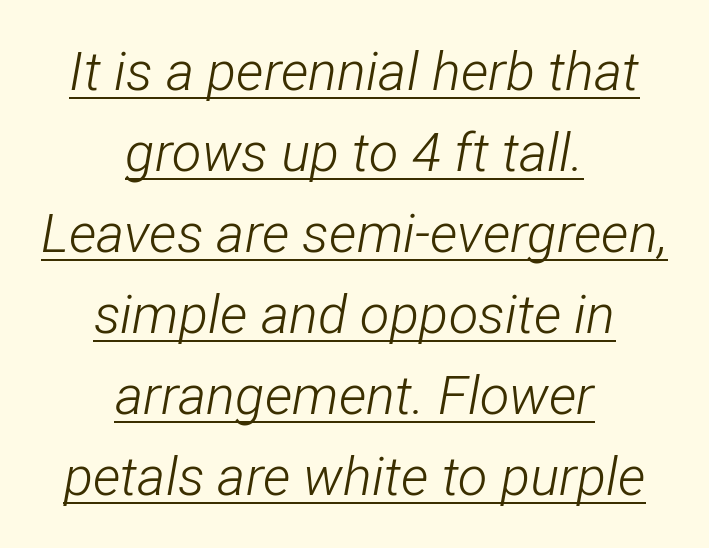
The image shows 54 px light, condensed type, italic (leaning right); set centered, normal line spacing (1.5x), normal letter spacing, underlined; low stroke contrast and a medium x-height.
